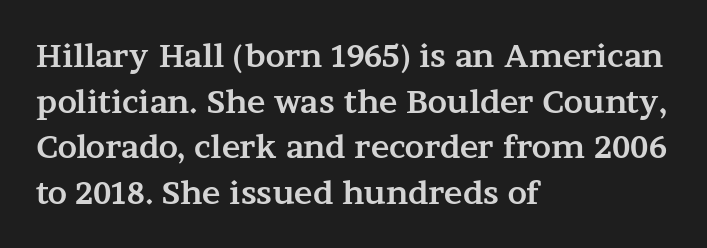
The image shows 31 px bold, wide serif type, upright; set left-aligned, normal line spacing (1.47x), normal letter spacing, not underlined; medium stroke contrast and a medium x-height.
